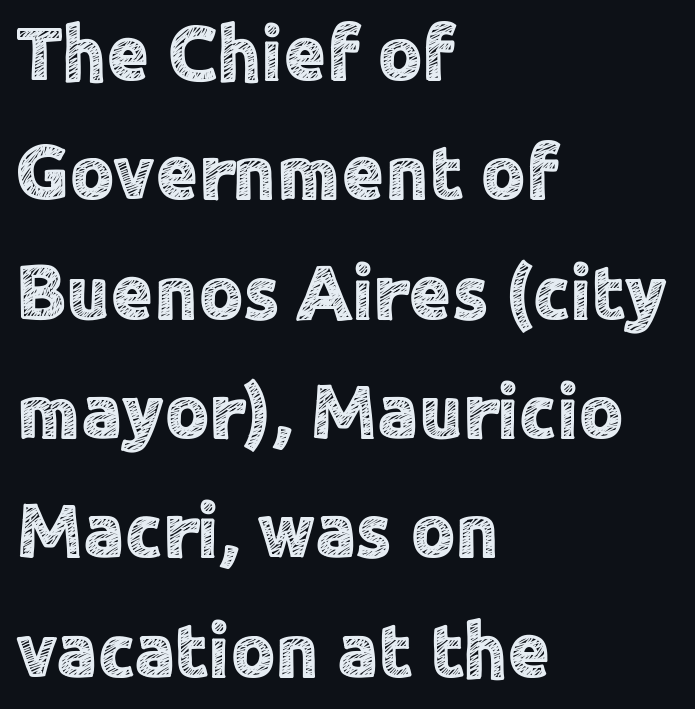
Q: Is the text italic (slanted)? A: No, it is upright.
Q: Is the typeface a serif or a sans-serif typeface? A: Sans-serif.
Q: Is the text underlined? A: No.
Q: How is the paragraph aligned? A: Left-aligned.
Q: Is the spacing between letters normal or unusually wide? A: Normal.
Q: Is the spacing between lines tight, normal or loose? A: Normal.
Q: Width (condensed, normal, or wide)? A: Normal.
Q: x-height? A: Medium.
Q: Monospaced? A: No.
